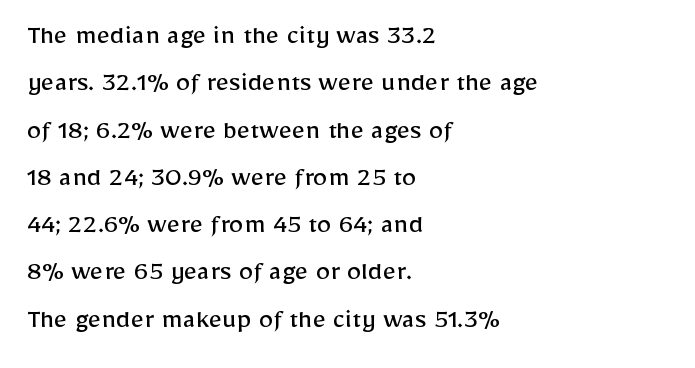
The image shows 29 px regular-weight sans-serif type, upright; set left-aligned, normal line spacing (1.63x), normal letter spacing, not underlined; low stroke contrast and a medium x-height.
